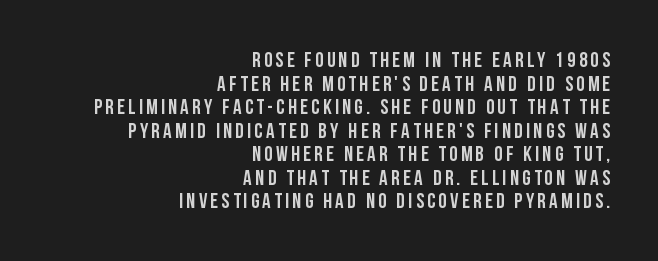
The face used here has the dense, thick strokes of a bold. Does the lettering tilt? It doesn't — this is upright. Whoever set this chose condensed vertical rhythm over breathing room. Descender tails drop into unmarked territory. The text block is weighted toward the right margin, trailing off unevenly leftward.
